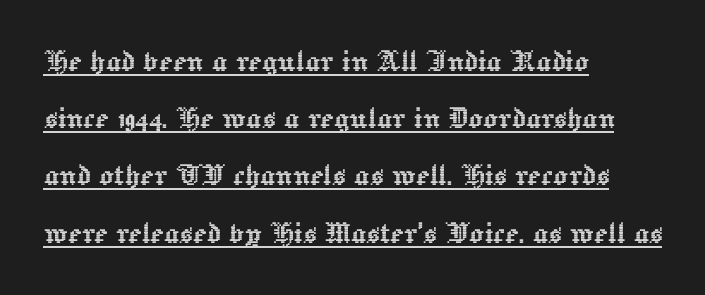
{"italic": "no", "width": "normal", "x_height": "medium", "monospaced": "no", "underline": "yes", "align": "left", "line_spacing": "normal", "line_spacing_ratio": 1.59, "letter_spacing": "normal", "letter_spacing_em": 0.0, "glyph_px": 36}
